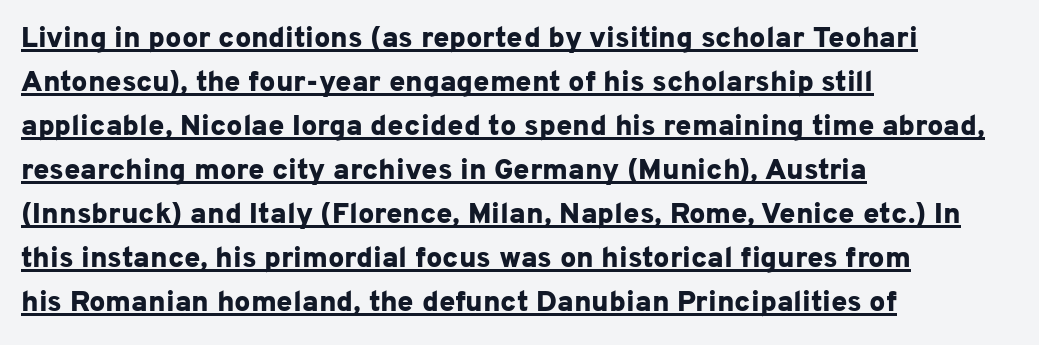
Does the copy run flush right? No — it runs flush left. A full-strength bold gives these letters their thick strokes. The sample's only ornament is a line tracing under the words. The axis of the letterforms is exactly vertical.
